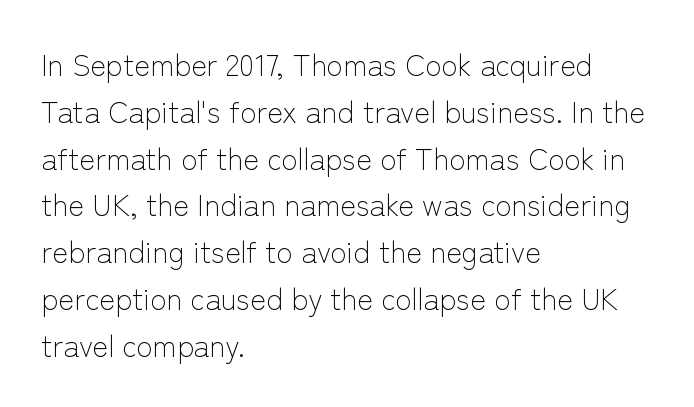
{"serif": "no", "italic": "no", "bold": "no", "weight": "light", "width": "normal", "stroke_contrast": "low", "x_height": "medium", "monospaced": "no", "underline": "no", "align": "left", "line_spacing": "normal", "line_spacing_ratio": 1.56, "letter_spacing": "normal", "letter_spacing_em": 0.0, "glyph_px": 30}
